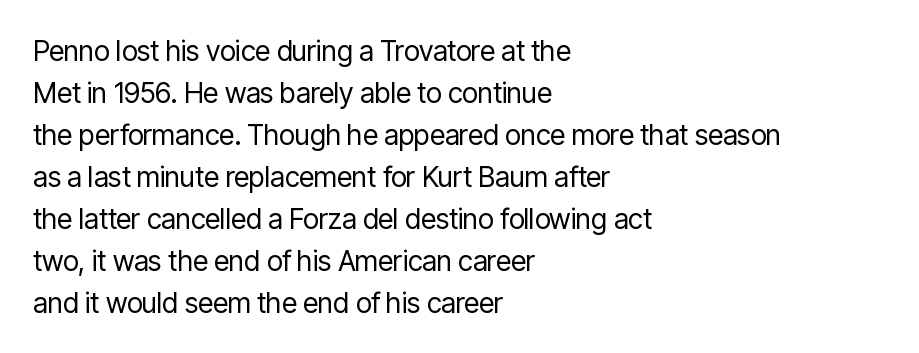
The image shows 28 px regular-weight, condensed sans-serif type, upright; set left-aligned, normal line spacing (1.5x), normal letter spacing, not underlined; low stroke contrast and a medium x-height.
